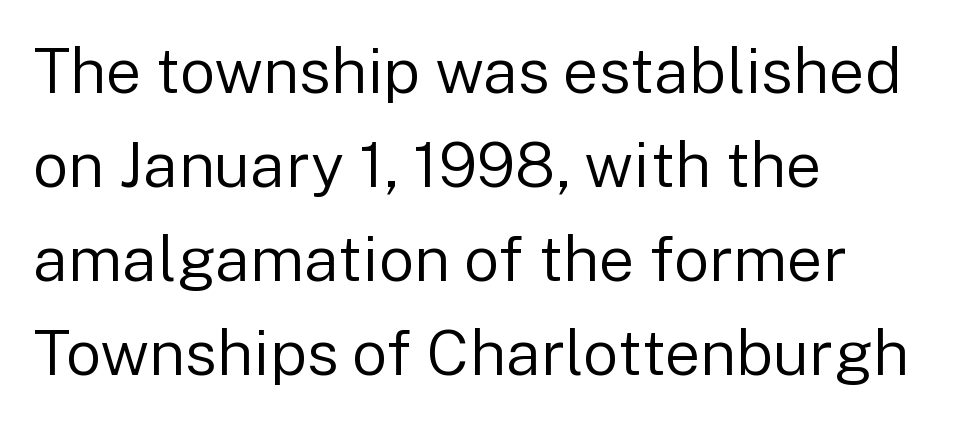
{"serif": "no", "italic": "no", "bold": "no", "weight": "regular", "width": "normal", "stroke_contrast": "low", "x_height": "medium", "monospaced": "no", "underline": "no", "align": "left", "line_spacing": "normal", "line_spacing_ratio": 1.49, "letter_spacing": "normal", "letter_spacing_em": 0.0, "glyph_px": 63}
